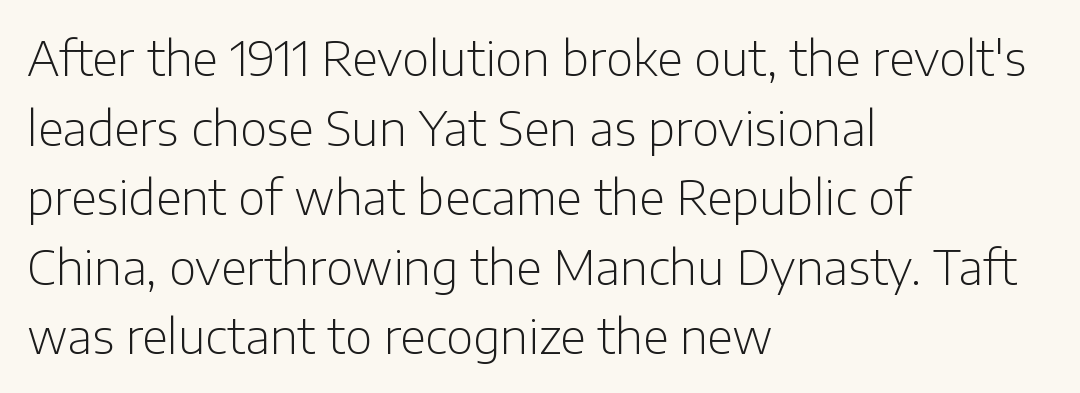
A roman cut, with each character standing at attention. The tracking reads as untouched default to a designer's eye. The letterforms sit at book weight or below. The passage shown is typed in a proportional face where columns would drift.
